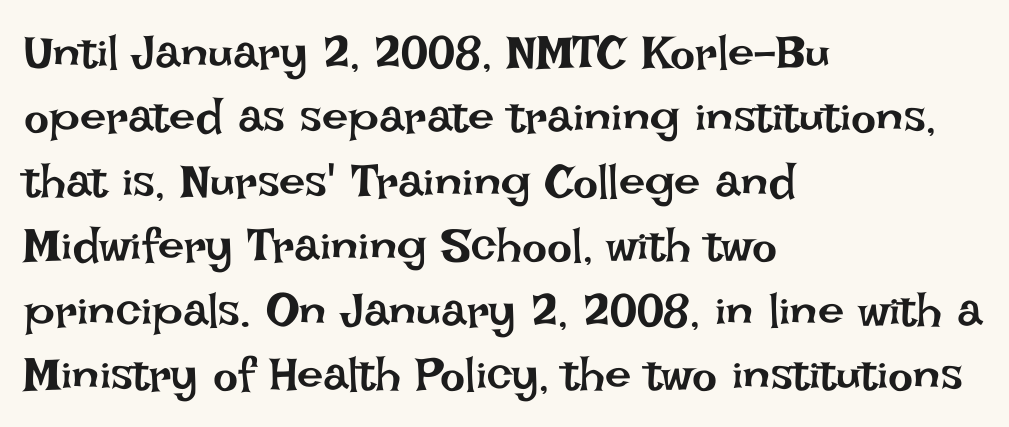
{"italic": "no", "bold": "no", "weight": "regular", "width": "normal", "stroke_contrast": "low", "x_height": "large", "monospaced": "no", "underline": "no", "align": "left", "line_spacing": "normal", "line_spacing_ratio": 1.37, "letter_spacing": "normal", "letter_spacing_em": 0.0, "glyph_px": 47}
